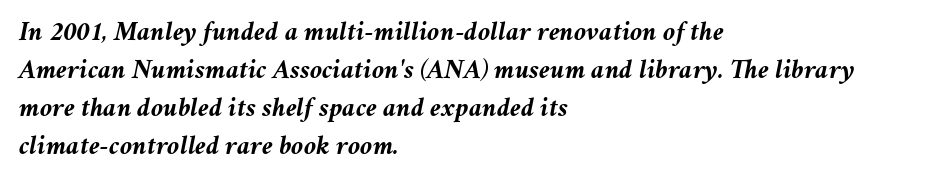
{"italic": "yes", "lean": "right", "slant_degrees": 11, "bold": "yes", "weight": "semibold", "width": "normal", "stroke_contrast": "medium", "x_height": "medium", "monospaced": "no", "underline": "no", "align": "left", "line_spacing": "normal", "line_spacing_ratio": 1.36, "letter_spacing": "normal", "letter_spacing_em": 0.0, "glyph_px": 28}
